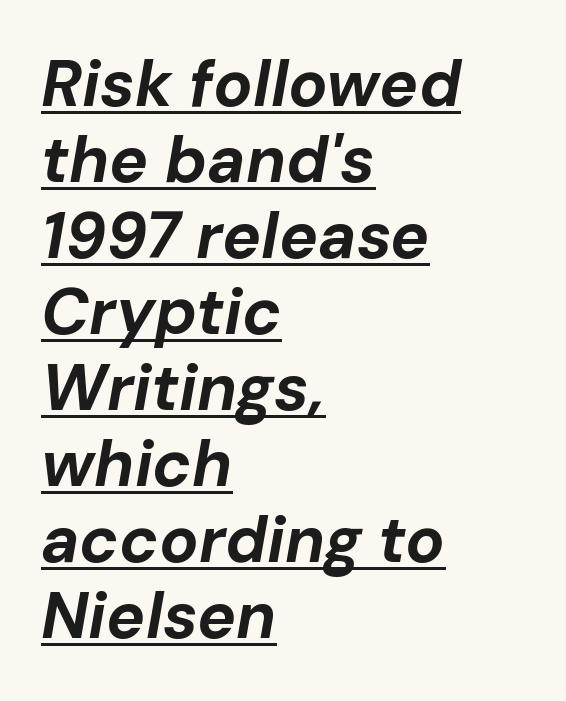
Q: Is the text bold? A: Yes.
Q: Is the text italic (slanted)? A: Yes, it leans right by about 10 degrees.
Q: Is the text underlined? A: Yes.
Q: How is the paragraph aligned? A: Left-aligned.
Q: Is the spacing between letters normal or unusually wide? A: Normal.
Q: Width (condensed, normal, or wide)? A: Normal.
Q: Stroke contrast? A: Low.
Q: x-height? A: Medium.
Q: Monospaced? A: No.
